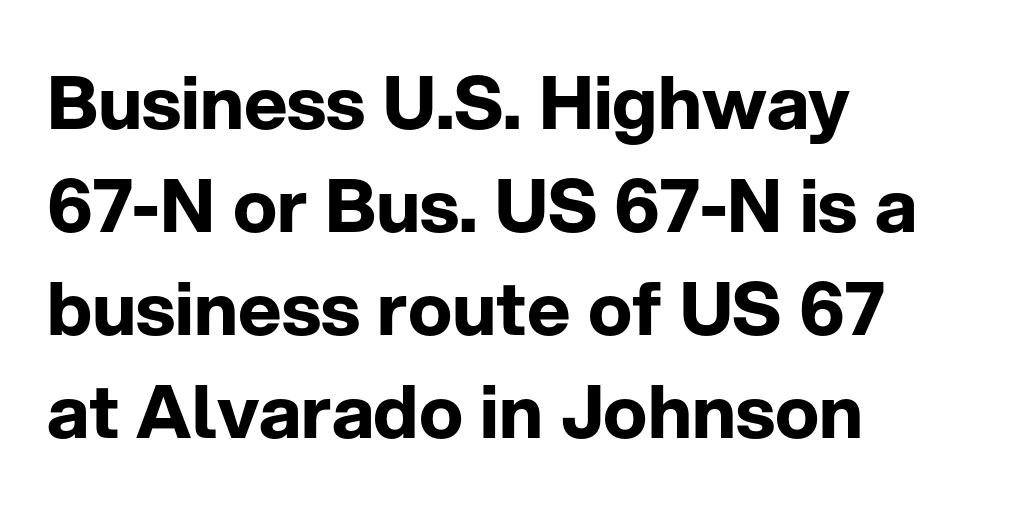
{"serif": "no", "italic": "no", "bold": "yes", "weight": "bold", "width": "normal", "stroke_contrast": "low", "x_height": "medium", "monospaced": "no", "underline": "no", "align": "left", "line_spacing": "normal", "line_spacing_ratio": 1.39, "letter_spacing": "normal", "letter_spacing_em": 0.0, "glyph_px": 74}
